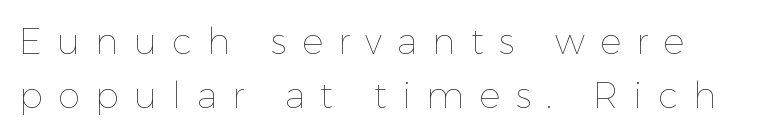
Q: Is the text bold? A: No.
Q: Is the text italic (slanted)? A: No, it is upright.
Q: Is the text underlined? A: No.
Q: Is the spacing between letters normal or unusually wide? A: Unusually wide.
Q: Is the spacing between lines tight, normal or loose? A: Normal.
Q: Width (condensed, normal, or wide)? A: Normal.
Q: x-height? A: Medium.
Q: Monospaced? A: No.
